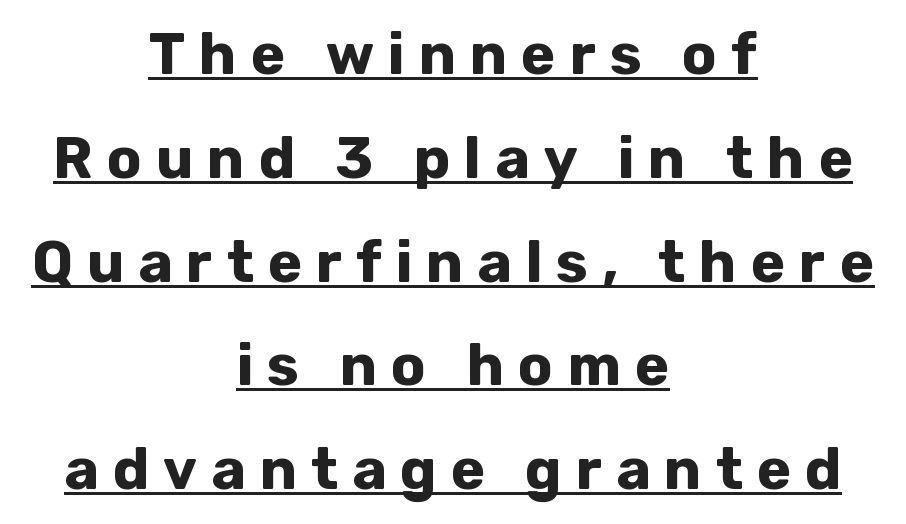
Q: Is the text bold? A: Yes.
Q: Is the text italic (slanted)? A: No, it is upright.
Q: Is the typeface a serif or a sans-serif typeface? A: Sans-serif.
Q: Is the text underlined? A: Yes.
Q: How is the paragraph aligned? A: Centered.
Q: Is the spacing between letters normal or unusually wide? A: Unusually wide.
Q: Width (condensed, normal, or wide)? A: Normal.
Q: Stroke contrast? A: Low.
Q: x-height? A: Medium.
Q: Monospaced? A: No.
